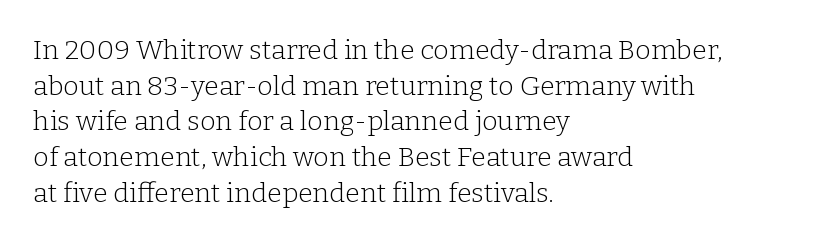
Notice how descenders clear the ascenders below comfortably — that's standard leading. Rule under the text: the space is simply empty. This rendering uses left alignment, leaving the right contour irregular. The type sits square on the baseline with zero lean. The font sits on the lighter half of the weight spectrum, regular included. The gaps between neighbouring characters are ordinary and unremarkable.
